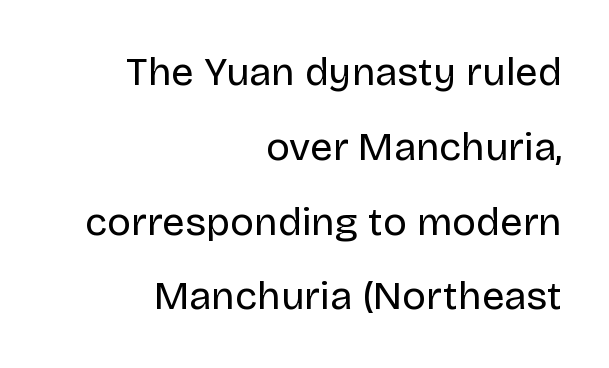
Q: Is the text bold? A: No.
Q: Is the text italic (slanted)? A: No, it is upright.
Q: Is the typeface a serif or a sans-serif typeface? A: Sans-serif.
Q: Is the text underlined? A: No.
Q: How is the paragraph aligned? A: Right-aligned.
Q: Is the spacing between letters normal or unusually wide? A: Normal.
Q: Width (condensed, normal, or wide)? A: Normal.
Q: Stroke contrast? A: Low.
Q: x-height? A: Large.
Q: Monospaced? A: No.
